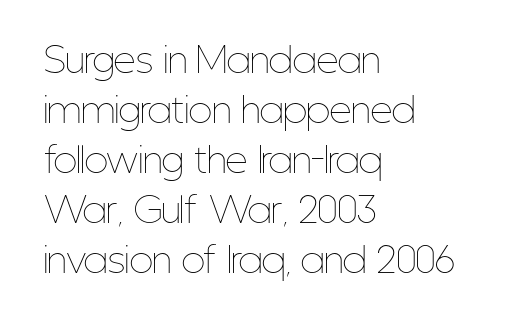
{"italic": "no", "bold": "no", "weight": "thin", "width": "condensed", "stroke_contrast": "low", "x_height": "medium", "monospaced": "no", "underline": "no", "align": "left", "line_spacing": "normal", "line_spacing_ratio": 1.43, "letter_spacing": "normal", "letter_spacing_em": 0.0, "glyph_px": 35}
